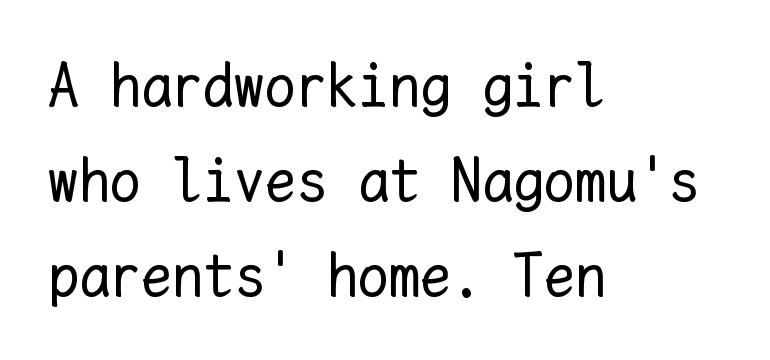
{"italic": "no", "bold": "no", "weight": "regular", "width": "normal", "stroke_contrast": "low", "x_height": "medium", "monospaced": "yes", "underline": "no", "align": "left", "line_spacing": "normal", "line_spacing_ratio": 1.53, "letter_spacing": "normal", "letter_spacing_em": 0.0, "glyph_px": 62}
